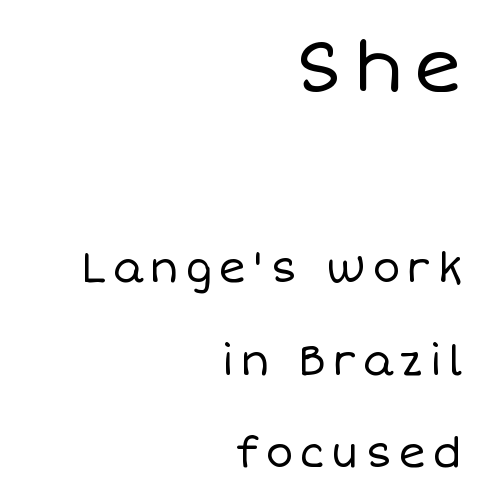
{"italic": "no", "bold": "no", "weight": "regular", "width": "normal", "stroke_contrast": "low", "x_height": "large", "monospaced": "no", "underline": "no", "align": "right", "line_spacing": "loose", "line_spacing_ratio": 2.21, "larger_block": "first", "size_ratio": 1.74, "glyph_px": 73}
